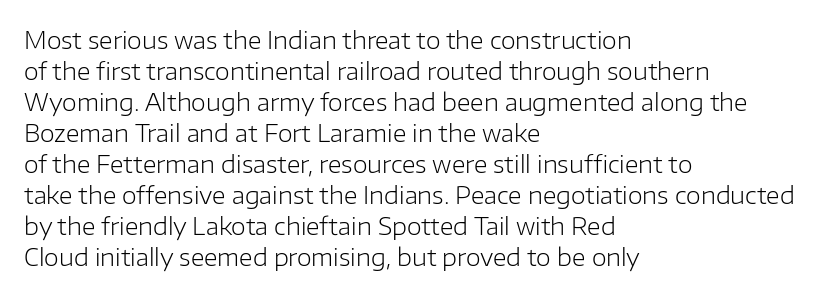
The image shows 24 px text type, upright; set left-aligned, normal line spacing (1.29x), normal letter spacing, not underlined.
